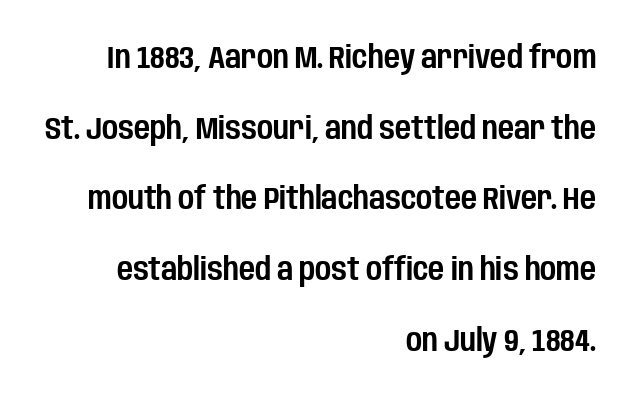
The image shows 31 px condensed sans-serif type, upright; set right-aligned, loose line spacing (2.28x), normal letter spacing, not underlined; low stroke contrast and a large x-height.
